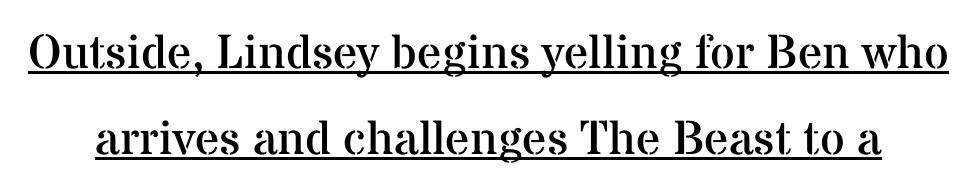
Q: Is the text bold? A: No.
Q: Is the text italic (slanted)? A: No, it is upright.
Q: Is the typeface a serif or a sans-serif typeface? A: Serif.
Q: Is the text underlined? A: Yes.
Q: Is the spacing between letters normal or unusually wide? A: Normal.
Q: Width (condensed, normal, or wide)? A: Normal.
Q: Stroke contrast? A: Medium.
Q: x-height? A: Medium.
Q: Monospaced? A: No.
